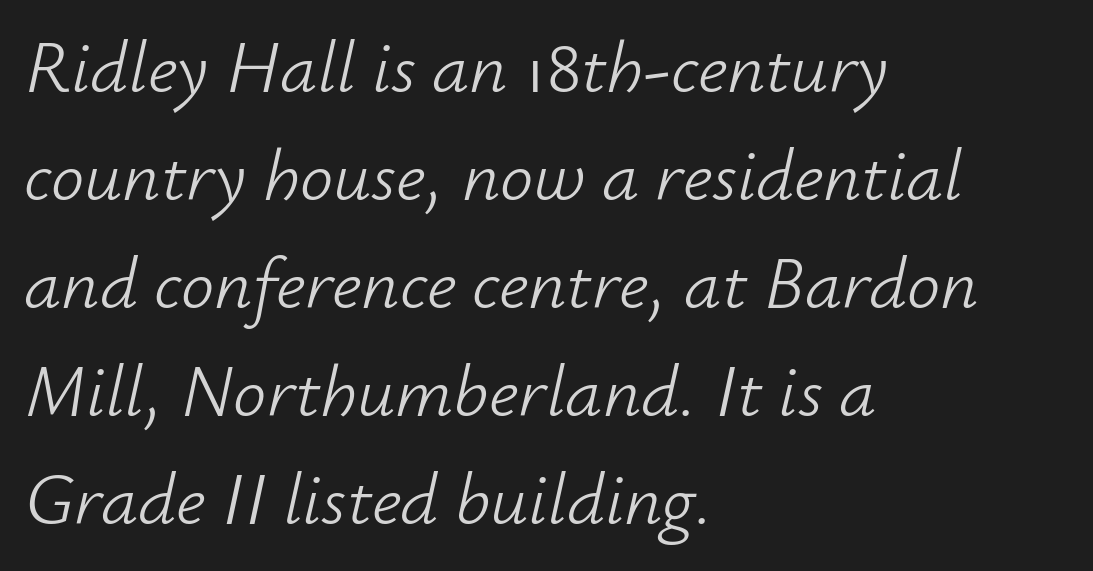
The cut favours lightness, reaching ordinary text weight at its darkest. The face used here is proportionally spaced, like ordinary book or web type. Clear beneath every line of the passage. The lettering tilts uniformly, giving the passage an italic look. Does the copy run flush right? No — it runs flush left. Tracking here is standard; glyphs follow each other at the usual distance.
